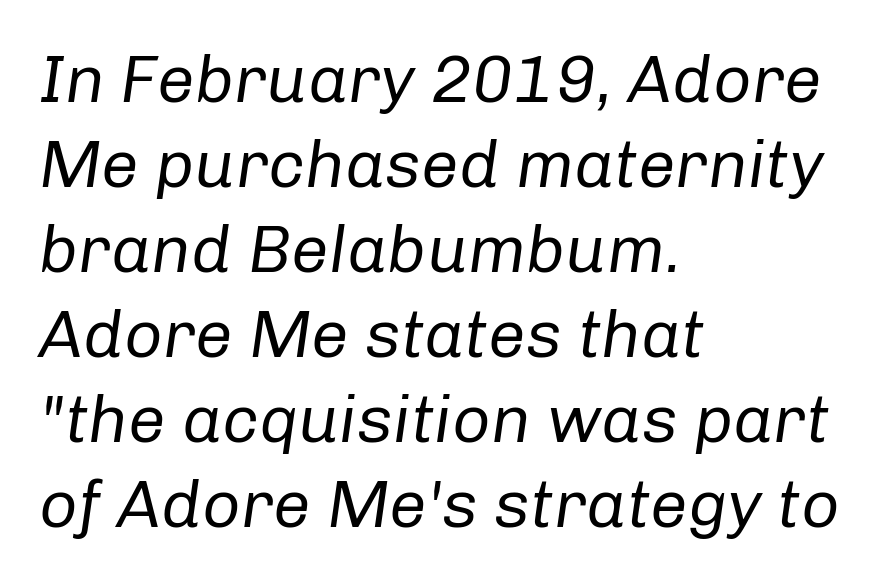
{"italic": "yes", "lean": "right", "slant_degrees": 8, "bold": "no", "weight": "regular", "width": "normal", "stroke_contrast": "low", "x_height": "medium", "monospaced": "no", "underline": "no", "align": "left", "line_spacing": "normal", "line_spacing_ratio": 1.27, "letter_spacing": "normal", "letter_spacing_em": 0.0, "glyph_px": 67}
